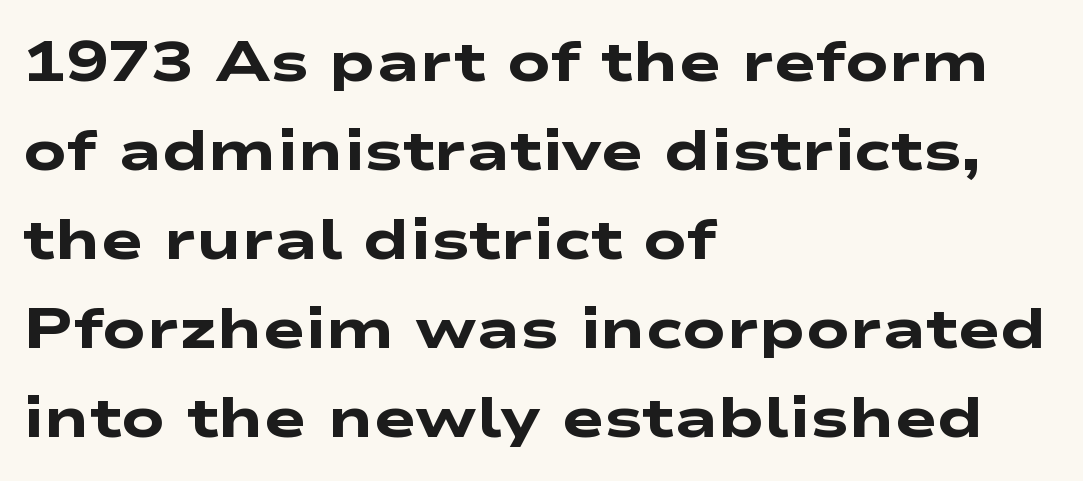
The image shows 57 px heavy, wide sans-serif type; set left-aligned, normal line spacing (1.56x), normal letter spacing, not underlined; low stroke contrast and a medium x-height.
